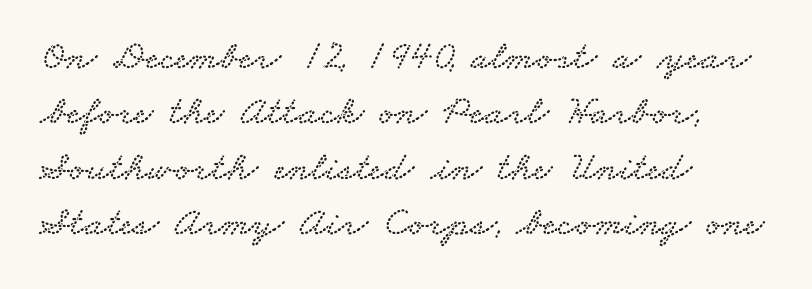
The image shows 41 px wide type; set left-aligned, normal line spacing (1.35x), normal letter spacing, not underlined; low stroke contrast and a small x-height.
